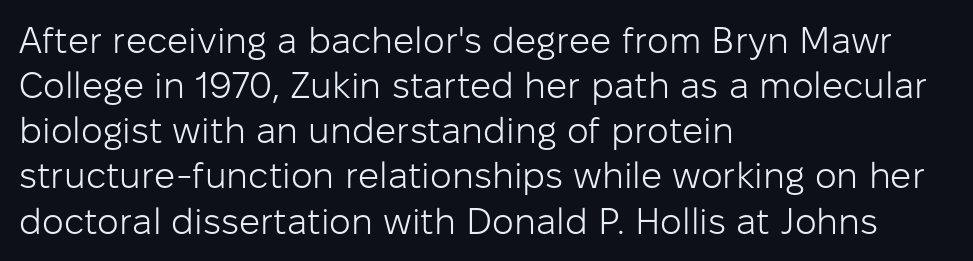
Regarding serifs, this sample does without them. The strokes carry an ordinary text weight at most. Each letter keeps its own natural width here, so spacing adapts to shape. Posture: upright roman. Tracking here is standard; glyphs follow each other at the usual distance.
